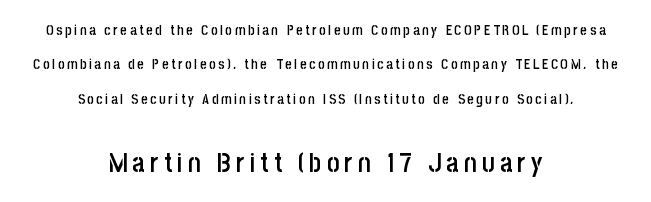
{"italic": "no", "bold": "semi", "underline": "no", "align": "center", "line_spacing": "loose", "line_spacing_ratio": 2.46, "larger_block": "second", "size_ratio": 1.93, "glyph_px": 27}
